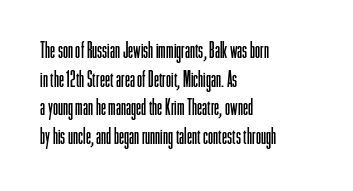
The image shows 23 px text type, upright; set left-aligned, normal line spacing (1.25x), normal letter spacing, not underlined.
